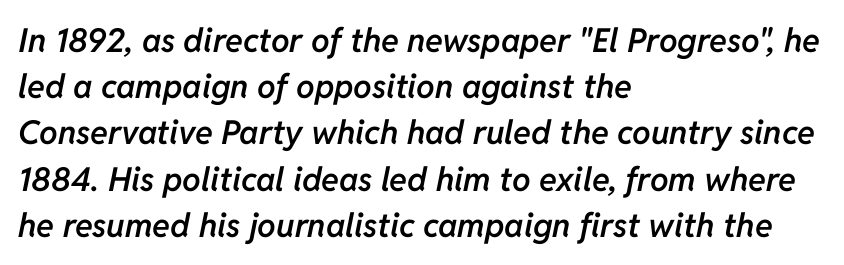
{"italic": "yes", "lean": "right", "slant_degrees": 11, "bold": "semi", "weight": "semibold", "width": "normal", "stroke_contrast": "low", "x_height": "medium", "monospaced": "no", "underline": "no", "align": "left", "line_spacing": "normal", "line_spacing_ratio": 1.4, "letter_spacing": "normal", "letter_spacing_em": 0.0, "glyph_px": 33}
